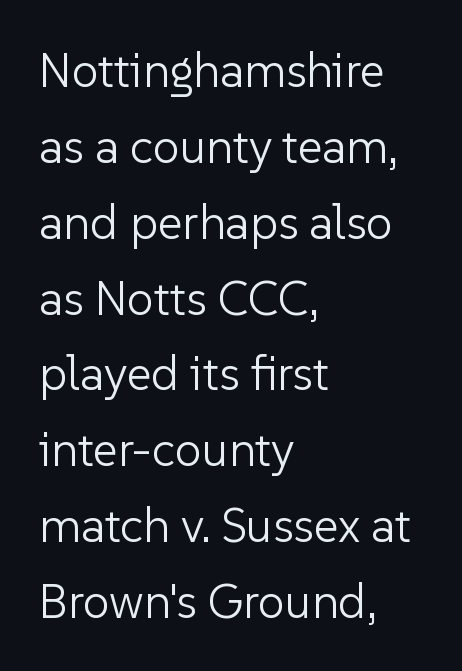
Line spacing here is normal. A clean baseline with only descenders dipping below it. The letters advance in unequal steps, a hallmark of proportional type. Spacing between characters is what you'd get straight out of the box. All the whitespace from short lines collects on the right.
